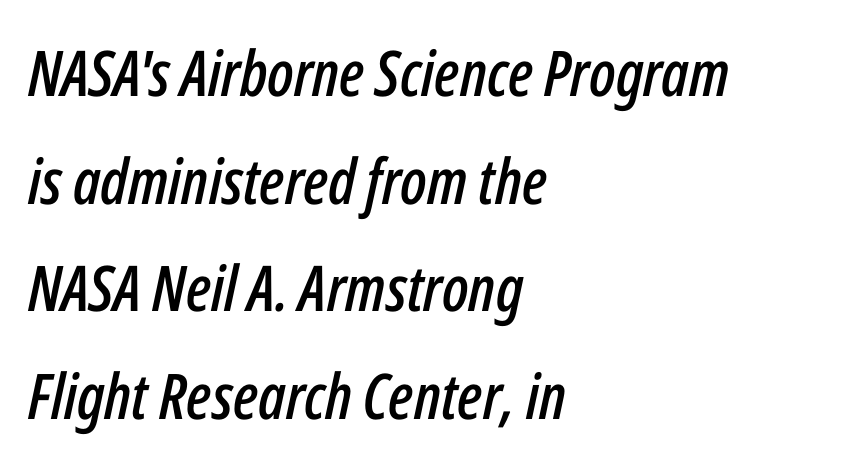
Q: Is the text italic (slanted)? A: Yes, it leans right by about 12 degrees.
Q: Is the text underlined? A: No.
Q: How is the paragraph aligned? A: Left-aligned.
Q: Is the spacing between letters normal or unusually wide? A: Normal.
Q: Width (condensed, normal, or wide)? A: Condensed.
Q: Stroke contrast? A: Low.
Q: x-height? A: Medium.
Q: Monospaced? A: No.
